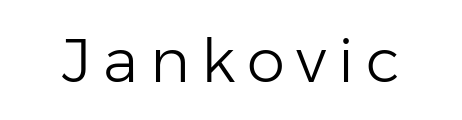
Posture: straight, roman, zero tilt. These lines are rendered in a variable-pitch font. Bold? No — there's no thickening of the strokes. Rule under the text: the space is simply empty. What kind of face is this? One without serifs — a sans.
